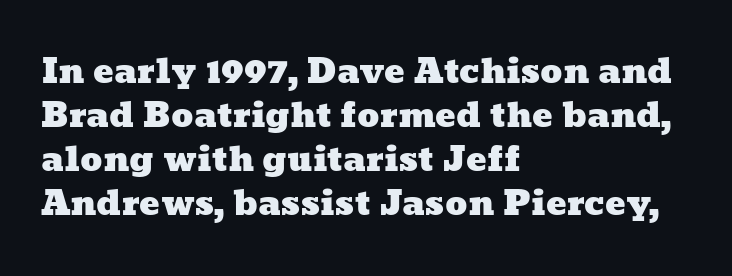
The space between consecutive lines is moderate. Do the characters align in a grid? No, the font is proportional. Standard letterfit; no display-style spreading of the glyphs. Each line starts at the same left margin while the right side varies.
